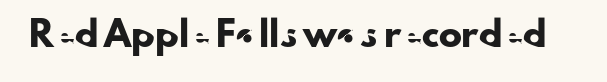
Each word holds together tightly as a unit, with standard inter-letter gaps. Posture: upright roman. The specimen omits any rule beneath the text block's lines.
